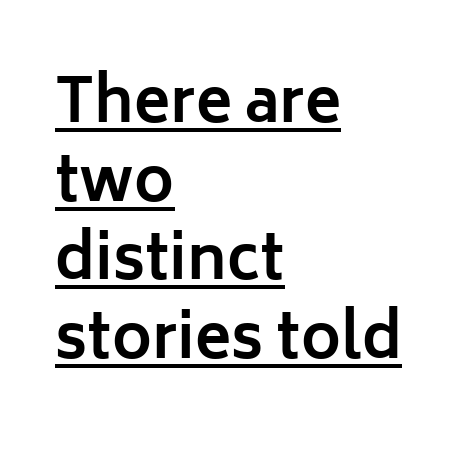
The image shows 60 px bold sans-serif type, upright; set left-aligned, normal line spacing (1.31x), normal letter spacing, underlined; low stroke contrast and a medium x-height.
